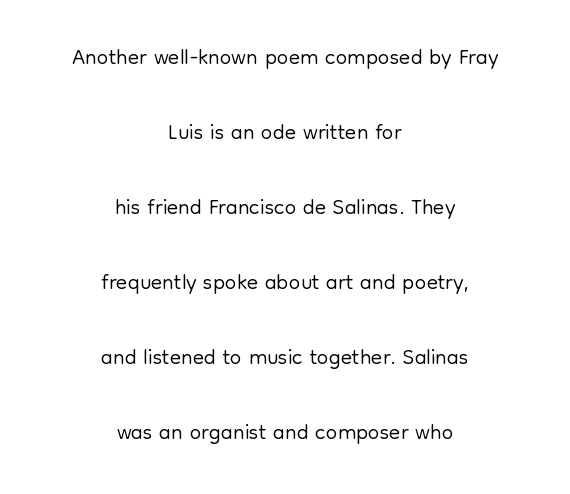
The image shows 33 px light sans-serif type, upright; set centered, loose line spacing (2.27x), normal letter spacing, not underlined; low stroke contrast and a medium x-height.
